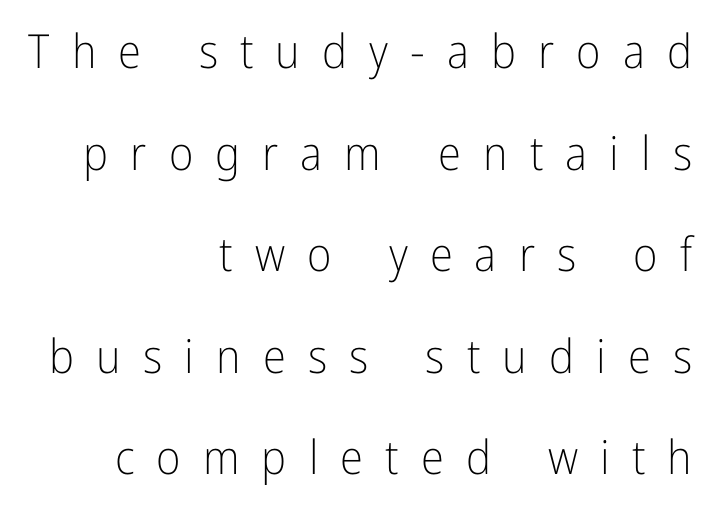
Q: Is the text bold? A: No.
Q: Is the text italic (slanted)? A: No, it is upright.
Q: Is the typeface a serif or a sans-serif typeface? A: Sans-serif.
Q: Is the text underlined? A: No.
Q: How is the paragraph aligned? A: Right-aligned.
Q: Is the spacing between letters normal or unusually wide? A: Unusually wide.
Q: Is the spacing between lines tight, normal or loose? A: Loose.
Q: Width (condensed, normal, or wide)? A: Condensed.
Q: Stroke contrast? A: Low.
Q: x-height? A: Medium.
Q: Monospaced? A: No.
